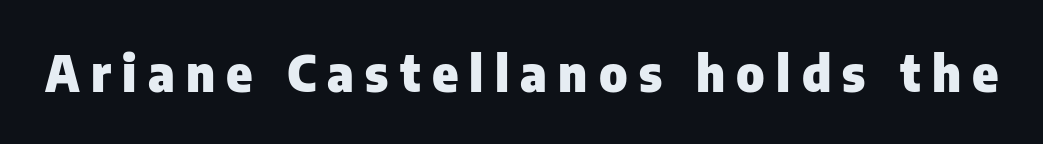
Q: Is the text bold? A: Yes.
Q: Is the text italic (slanted)? A: No, it is upright.
Q: Is the typeface a serif or a sans-serif typeface? A: Sans-serif.
Q: Is the text underlined? A: No.
Q: Is the spacing between letters normal or unusually wide? A: Unusually wide.
Q: Width (condensed, normal, or wide)? A: Normal.
Q: Stroke contrast? A: Low.
Q: x-height? A: Medium.
Q: Monospaced? A: No.
